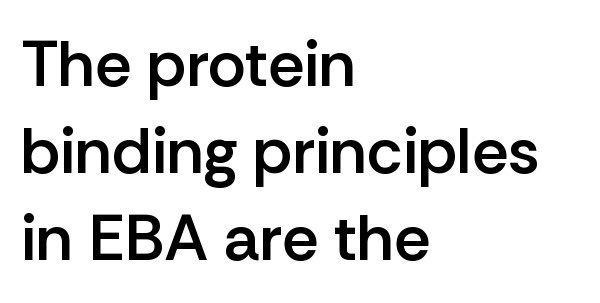
Q: Is the text bold? A: Semi-bold.
Q: Is the text italic (slanted)? A: No, it is upright.
Q: Is the typeface a serif or a sans-serif typeface? A: Sans-serif.
Q: Is the text underlined? A: No.
Q: How is the paragraph aligned? A: Left-aligned.
Q: Is the spacing between letters normal or unusually wide? A: Normal.
Q: Is the spacing between lines tight, normal or loose? A: Normal.
Q: Width (condensed, normal, or wide)? A: Normal.
Q: Stroke contrast? A: Low.
Q: x-height? A: Medium.
Q: Monospaced? A: No.
